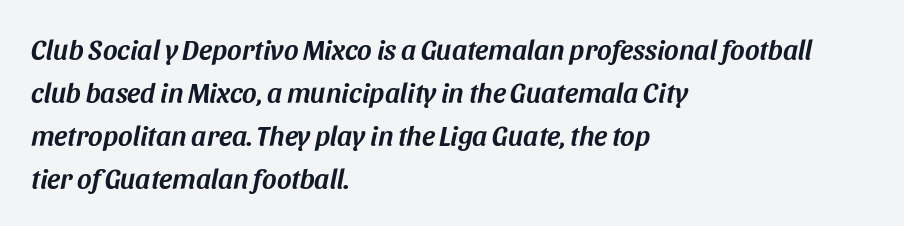
The image shows 28 px text type, italic (leaning right); set left-aligned, normal line spacing (1.53x), normal letter spacing, not underlined; medium stroke contrast and a large x-height.
